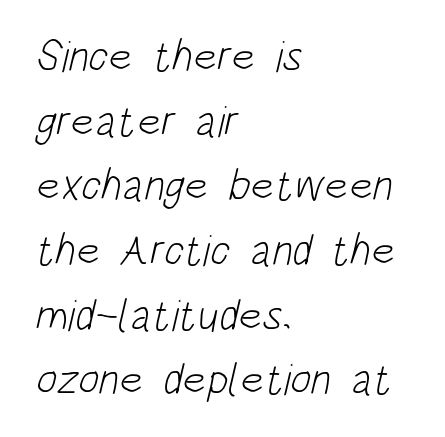
Q: Is the text bold? A: No.
Q: Is the typeface a serif or a sans-serif typeface? A: Sans-serif.
Q: Is the text underlined? A: No.
Q: How is the paragraph aligned? A: Left-aligned.
Q: Is the spacing between letters normal or unusually wide? A: Normal.
Q: Is the spacing between lines tight, normal or loose? A: Normal.
Q: Width (condensed, normal, or wide)? A: Condensed.
Q: Stroke contrast? A: Low.
Q: x-height? A: Large.
Q: Monospaced? A: No.
